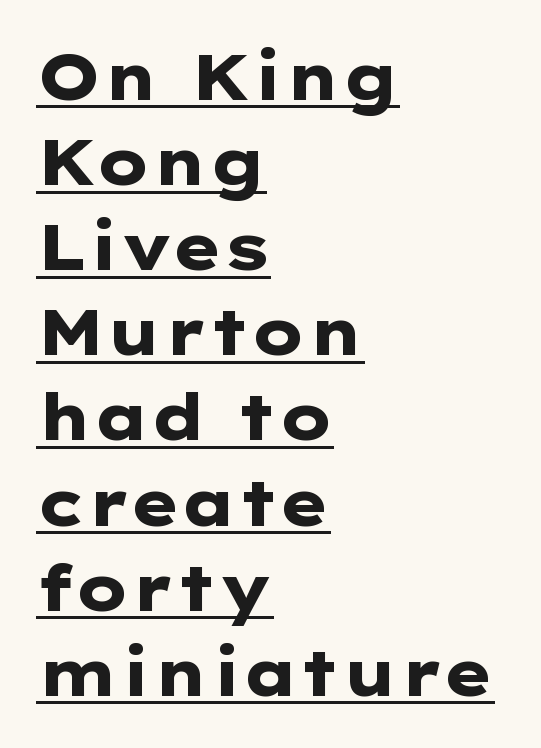
Vertically, the passage feels balanced, rows spaced as you'd expect. Plenty of ink on the page — the face is bold. No feet cap the strokes, marking this as sans-serif type. The letterforms sit shoulder to shoulder at normal distance.
